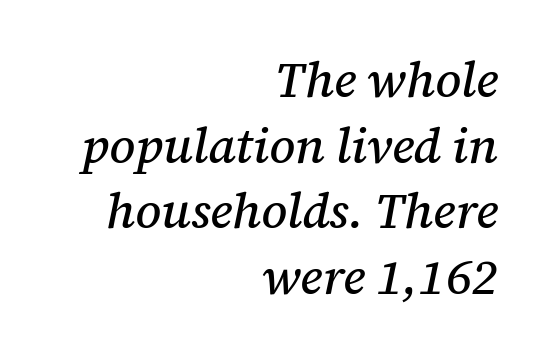
Tall strokes in this sample are angled rather than plumb. Regarding serifs, this sample has them. Characters follow at the spacing the type designer built in. This rendering uses right alignment, leaving the left contour irregular. Note the varied advance widths — an 'i' is clearly narrower than an 'm'.
